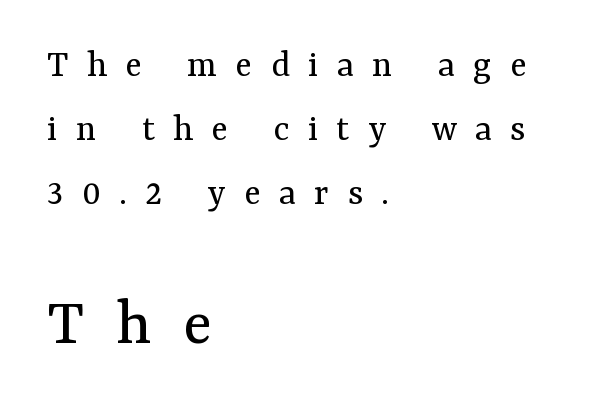
Top chunk: small. Bottom chunk: large. Teacher's note: observe the even left margin — that is flush-left alignment. A bare baseline throughout the passage. The vertical gap from one line to the next is medium. Display-style spreading of the glyphs; the letterfit is very open. It's the straight-up-and-down kind of type.
